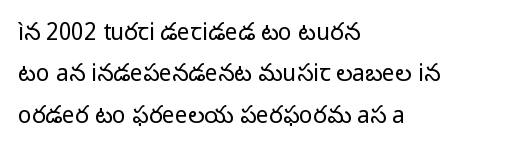
Q: Is the text bold? A: No.
Q: Is the text italic (slanted)? A: No, it is upright.
Q: Is the text underlined? A: No.
Q: How is the paragraph aligned? A: Left-aligned.
Q: Is the spacing between letters normal or unusually wide? A: Normal.
